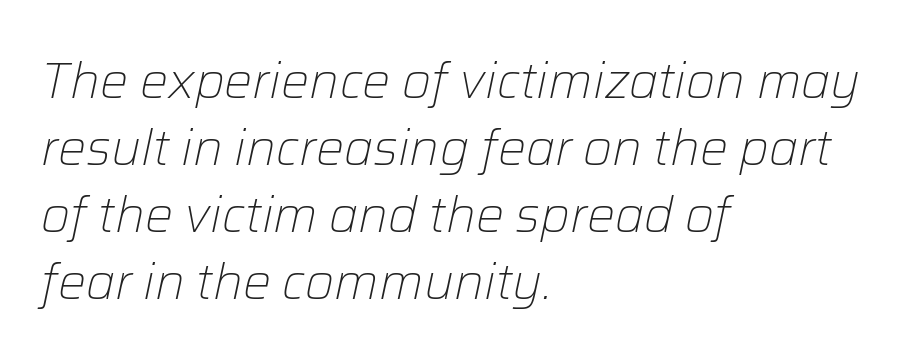
The specimen omits any rule beneath the text block's lines. Posture: slanted. Typeset ragged right — the left edge is the straight one. Each letter keeps its own natural width here, so spacing adapts to shape. This reads as an unemphasized weight, regular at the heaviest.
